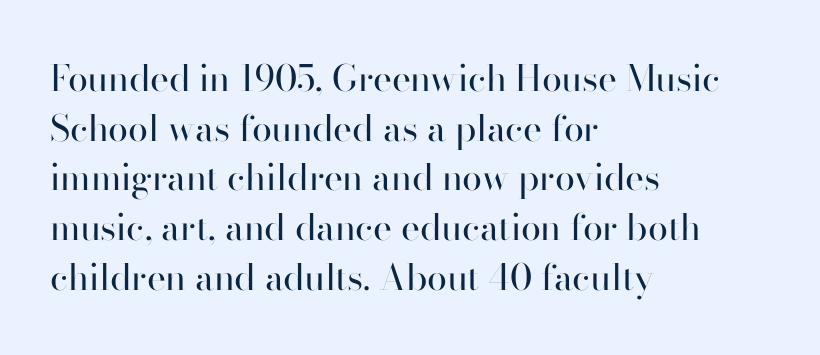
{"serif": "no", "italic": "no", "bold": "no", "weight": "regular", "width": "normal", "stroke_contrast": "high", "x_height": "small", "monospaced": "no", "underline": "no", "align": "left", "line_spacing": "normal", "line_spacing_ratio": 1.38, "letter_spacing": "normal", "letter_spacing_em": 0.0, "glyph_px": 36}
